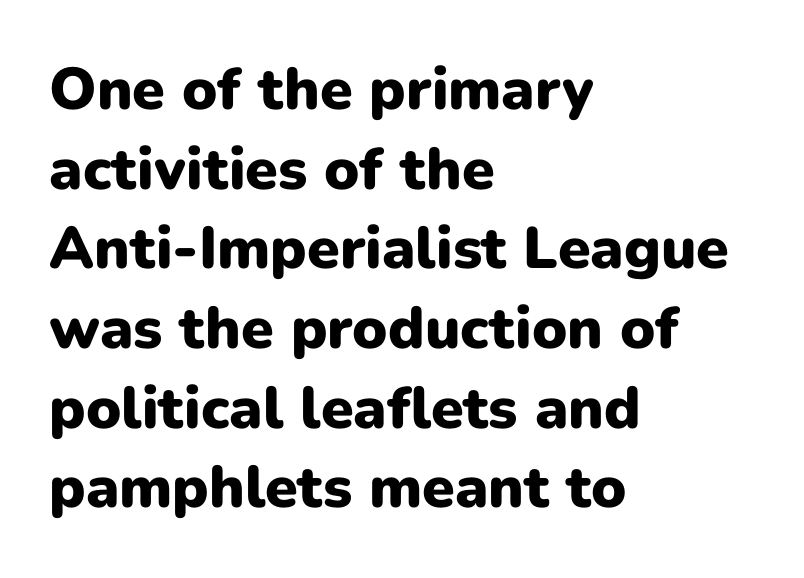
{"serif": "no", "italic": "no", "bold": "yes", "weight": "heavy", "width": "normal", "stroke_contrast": "low", "x_height": "medium", "monospaced": "no", "underline": "no", "align": "left", "line_spacing": "normal", "line_spacing_ratio": 1.35, "letter_spacing": "normal", "letter_spacing_em": 0.0, "glyph_px": 59}
